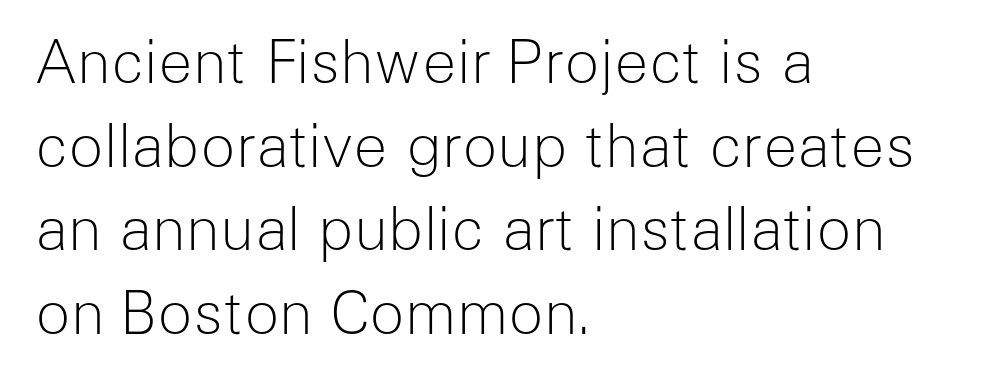
The image shows 58 px light sans-serif type, upright; set left-aligned, normal line spacing (1.44x), normal letter spacing, not underlined; low stroke contrast and a medium x-height.
